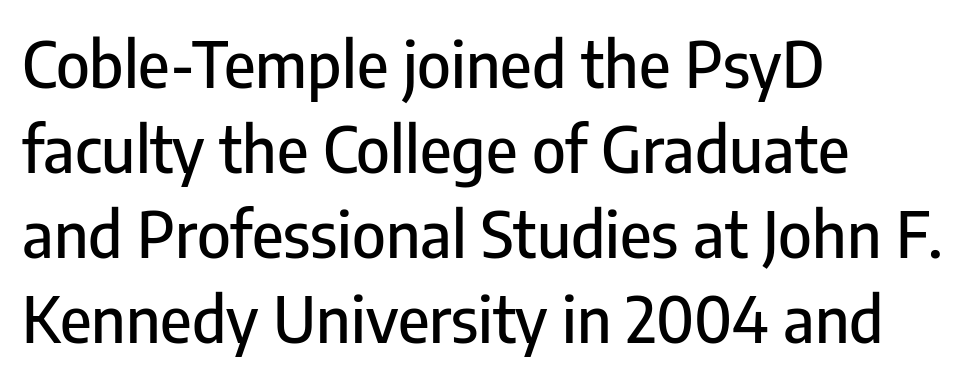
The image shows 64 px condensed sans-serif type, upright; set left-aligned, normal line spacing (1.33x), normal letter spacing, not underlined; low stroke contrast and a medium x-height.
